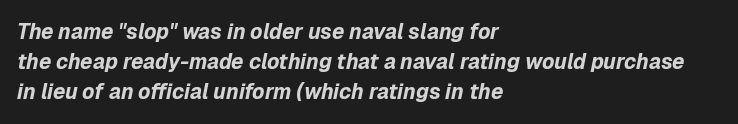
Q: Is the text bold? A: Yes.
Q: Is the text italic (slanted)? A: Yes, it leans right by about 12 degrees.
Q: Is the text underlined? A: No.
Q: How is the paragraph aligned? A: Left-aligned.
Q: Is the spacing between letters normal or unusually wide? A: Normal.
Q: Is the spacing between lines tight, normal or loose? A: Normal.
